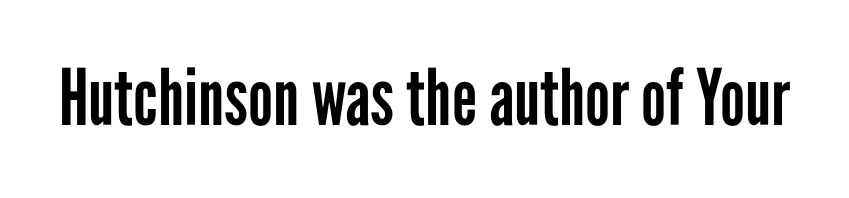
{"serif": "no", "italic": "no", "bold": "no", "weight": "regular", "width": "condensed", "stroke_contrast": "low", "x_height": "medium", "monospaced": "no", "underline": "no", "letter_spacing": "normal", "letter_spacing_em": 0.0, "glyph_px": 78}
